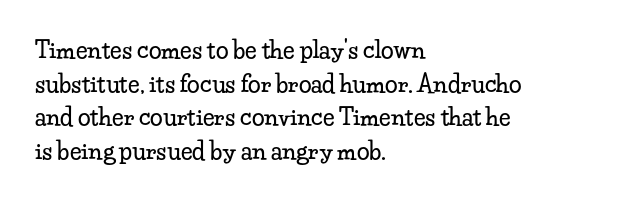
Q: Is the text italic (slanted)? A: No, it is upright.
Q: Is the text underlined? A: No.
Q: How is the paragraph aligned? A: Left-aligned.
Q: Is the spacing between letters normal or unusually wide? A: Normal.
Q: Is the spacing between lines tight, normal or loose? A: Normal.
